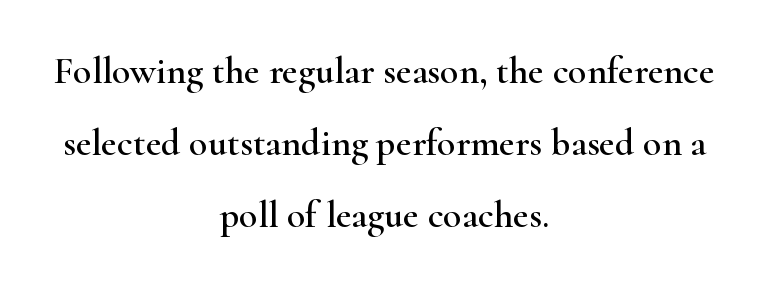
The specimen reads as upright at a glance. The typeface chosen for these lines features serifs. Each row of text sits above clean, open space. One-word summary of the alignment: center. The face used here is rendered with its standard letterfit. Looks like regular typesetting: each glyph gets only the width it needs.
